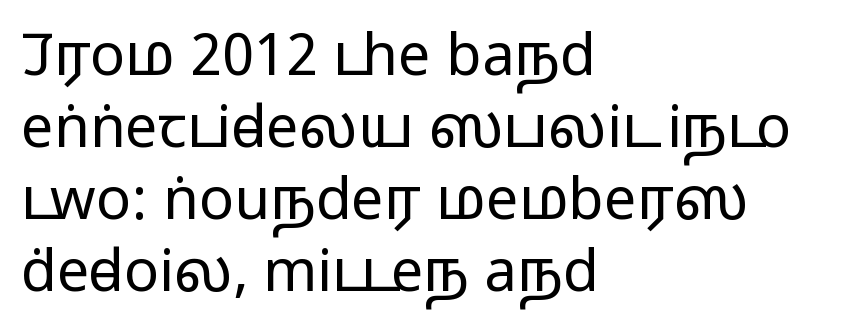
{"serif": "no", "italic": "no", "bold": "no", "weight": "regular", "width": "wide", "stroke_contrast": "low", "x_height": "medium", "monospaced": "no", "underline": "no", "align": "left", "line_spacing_ratio": 1.24, "letter_spacing": "normal", "letter_spacing_em": 0.0, "glyph_px": 58}
